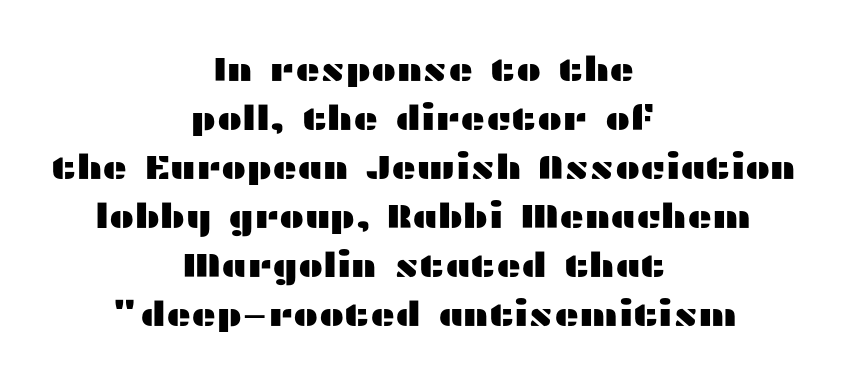
Look at the bottom of the vertical strokes: they stop flat, with no serifs. Letter spacing: default. The block of text has a typical density, with ordinary space between rows. The setting favours the middle, as headings and verse often do. A typesetter would call this proportional, since set widths differ per character. Honestly, there is no underline to notice here at all.
